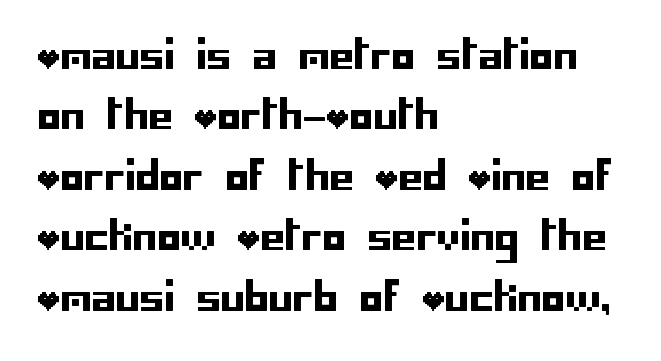
Q: Is the text italic (slanted)? A: No, it is upright.
Q: Is the typeface a serif or a sans-serif typeface? A: Sans-serif.
Q: Is the text underlined? A: No.
Q: How is the paragraph aligned? A: Left-aligned.
Q: Is the spacing between letters normal or unusually wide? A: Normal.
Q: Is the spacing between lines tight, normal or loose? A: Normal.
Q: Width (condensed, normal, or wide)? A: Normal.
Q: Stroke contrast? A: Low.
Q: x-height? A: Large.
